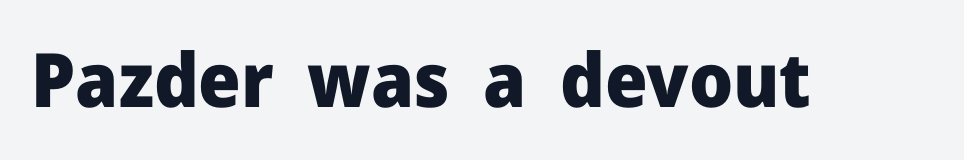
The image shows 75 px heavy sans-serif type, upright; set normal letter spacing, not underlined; low stroke contrast and a medium x-height.
